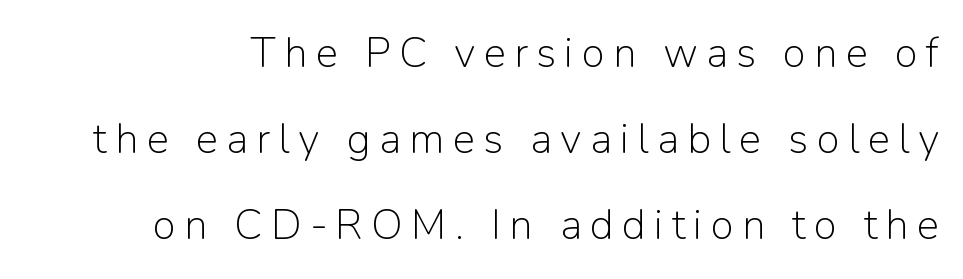
{"serif": "no", "italic": "no", "bold": "no", "weight": "light", "width": "normal", "stroke_contrast": "low", "x_height": "medium", "monospaced": "no", "underline": "no", "line_spacing": "loose", "line_spacing_ratio": 2.05, "letter_spacing": "wide", "letter_spacing_em": 0.2, "glyph_px": 42}
